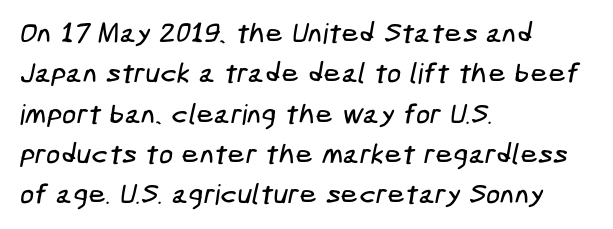
Q: Is the typeface a serif or a sans-serif typeface? A: Sans-serif.
Q: Is the text underlined? A: No.
Q: How is the paragraph aligned? A: Left-aligned.
Q: Is the spacing between letters normal or unusually wide? A: Normal.
Q: Is the spacing between lines tight, normal or loose? A: Normal.
Q: Width (condensed, normal, or wide)? A: Condensed.
Q: Stroke contrast? A: Low.
Q: x-height? A: Medium.
